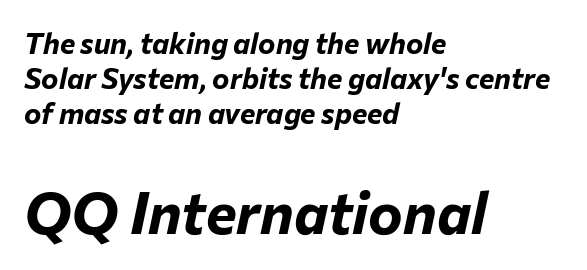
Visually, the bottom section dominates because its glyphs are scaled up. The setting favours the left margin, as ordinary paragraphs usually do. Every character sits at an angle, as italics do. You could not count columns in this text — the font is proportionally spaced.
